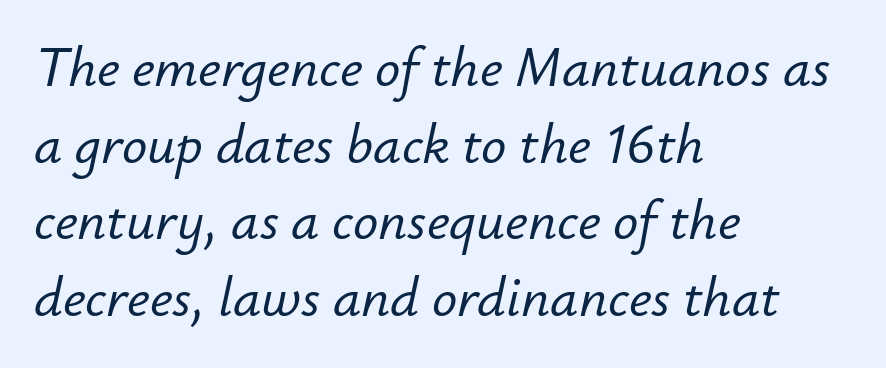
{"italic": "yes", "lean": "right", "slant_degrees": 12, "width": "normal", "stroke_contrast": "low", "x_height": "small", "monospaced": "no", "underline": "no", "align": "left", "line_spacing": "normal", "line_spacing_ratio": 1.37, "letter_spacing": "normal", "letter_spacing_em": 0.0, "glyph_px": 56}
